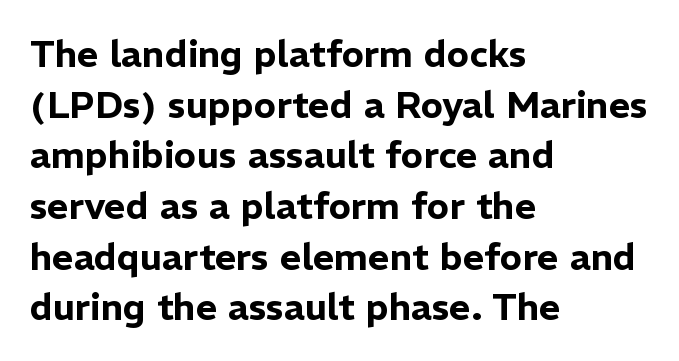
Descender tails drop into unmarked territory. If you drew a ruler down the left edge, every line would touch it. You could not count columns in this text — the font is proportionally spaced. The letters stand upright; this is a roman face.
